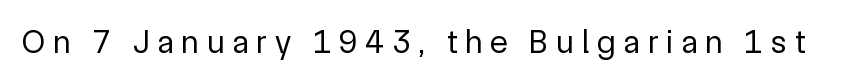
{"serif": "no", "italic": "no", "bold": "no", "weight": "regular", "width": "normal", "x_height": "medium", "monospaced": "no", "underline": "no", "letter_spacing": "wide", "letter_spacing_em": 0.24, "glyph_px": 33}
